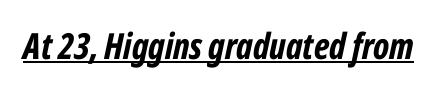
Looks like someone drew a line under every word here. Default kerning and tracking; the words read as compact shapes. A typesetter would call this proportional, since set widths differ per character. You'd pick this weight for a headline — it's a proper bold. Would a proofreader flag this as italicized? Yes.
